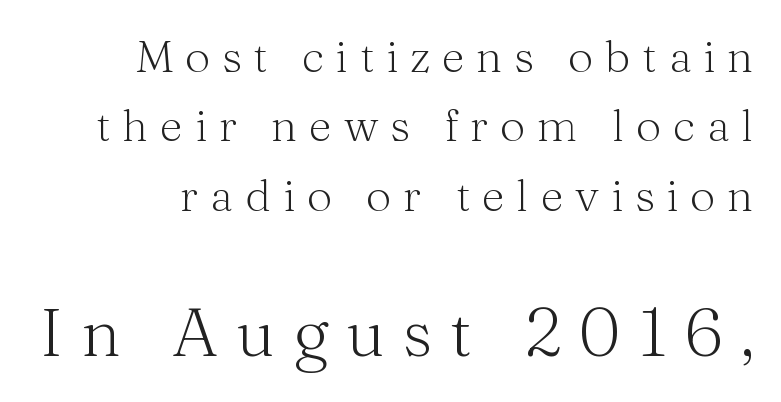
Q: Is the text bold? A: No.
Q: Is the text italic (slanted)? A: No, it is upright.
Q: Is the typeface a serif or a sans-serif typeface? A: Serif.
Q: Is the text underlined? A: No.
Q: Is the spacing between letters normal or unusually wide? A: Unusually wide.
Q: Is the spacing between lines tight, normal or loose? A: Normal.
Q: Which block of text is set in a larger size, the first (top) or the second (bottom)? A: The second (bottom) one.
Q: Width (condensed, normal, or wide)? A: Normal.
Q: Stroke contrast? A: Medium.
Q: x-height? A: Medium.
Q: Monospaced? A: No.
